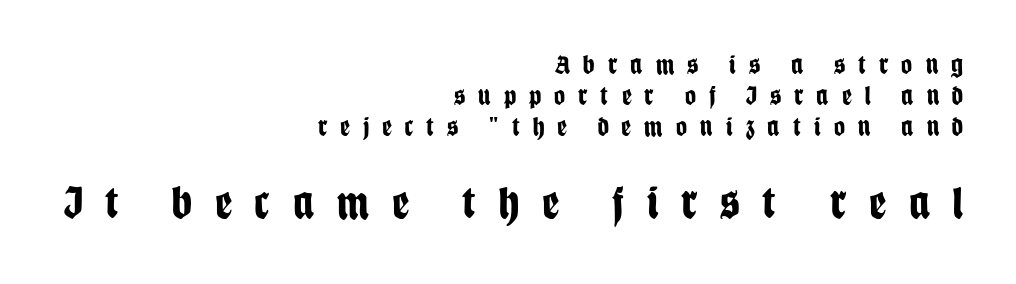
{"serif": "no", "italic": "no", "bold": "yes", "weight": "bold", "width": "condensed", "stroke_contrast": "low", "x_height": "large", "monospaced": "no", "underline": "no", "align": "right", "line_spacing": "tight", "line_spacing_ratio": 1.14, "letter_spacing": "wide", "letter_spacing_em": 0.49, "larger_block": "second", "size_ratio": 1.74, "glyph_px": 47}
